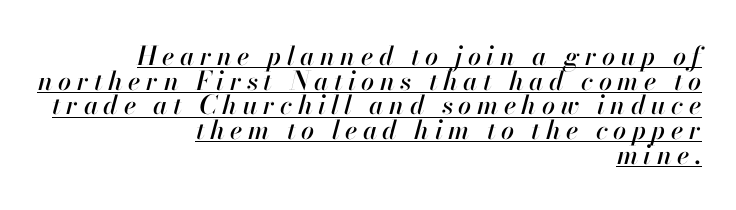
The rag falls on the left side of this text block. A typesetter would mark this as italic. Underline: present. A typesetter would call this heavily tracked-out type. Compared with typical paragraphs, the rows here are closer together.
